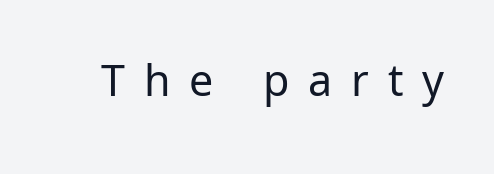
The image shows 43 px regular-weight sans-serif type, upright; set unusually wide letter spacing (+0.44 em), not underlined; low stroke contrast and a medium x-height.
